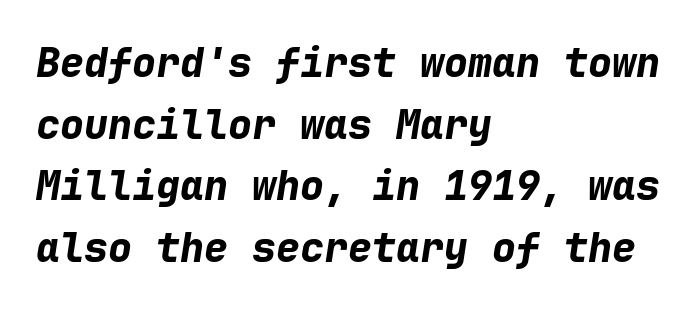
Q: Is the text bold? A: Yes.
Q: Is the text italic (slanted)? A: Yes, it leans right by about 9 degrees.
Q: Is the text underlined? A: No.
Q: How is the paragraph aligned? A: Left-aligned.
Q: Is the spacing between letters normal or unusually wide? A: Normal.
Q: Is the spacing between lines tight, normal or loose? A: Normal.
Q: Width (condensed, normal, or wide)? A: Normal.
Q: Stroke contrast? A: Low.
Q: x-height? A: Medium.
Q: Monospaced? A: Yes.
